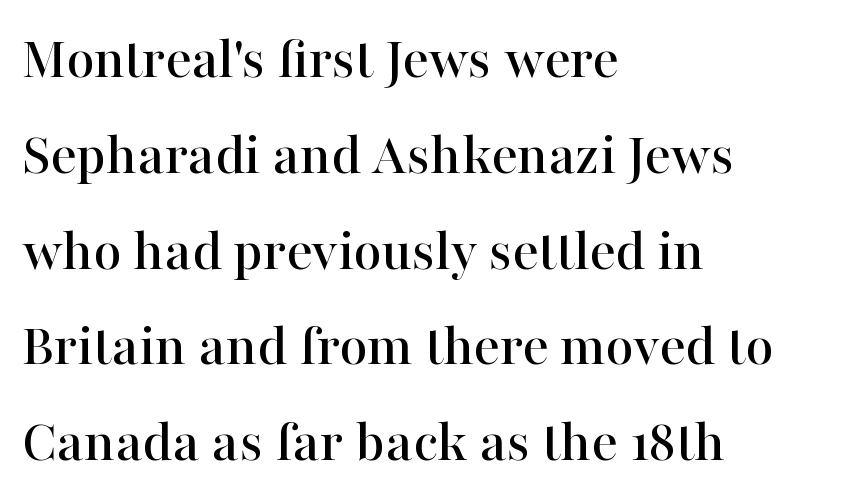
Proportional: the letters do not fall into vertical columns. A clean baseline with only descenders dipping below it. Examine the stroke ends and you'll spot serifs. Compared with typical body copy, the letter spacing here is the same.
